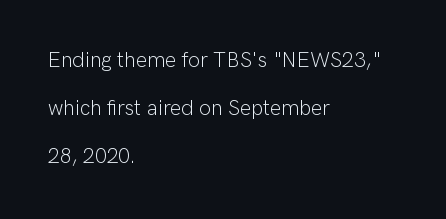
Q: Is the text bold? A: No.
Q: Is the text italic (slanted)? A: No, it is upright.
Q: Is the text underlined? A: No.
Q: How is the paragraph aligned? A: Left-aligned.
Q: Is the spacing between letters normal or unusually wide? A: Normal.
Q: Is the spacing between lines tight, normal or loose? A: Loose.
